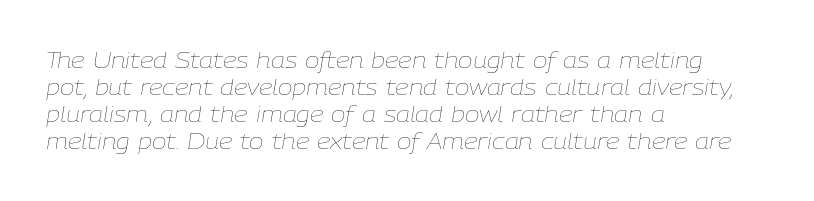
Q: Is the text bold? A: No.
Q: Is the text italic (slanted)? A: Yes, it leans right by about 9 degrees.
Q: Is the text underlined? A: No.
Q: How is the paragraph aligned? A: Left-aligned.
Q: Is the spacing between letters normal or unusually wide? A: Normal.
